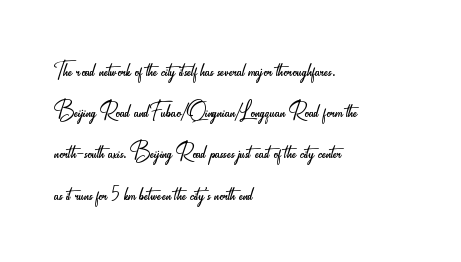
The image shows 29 px light, condensed sans-serif type; set left-aligned, normal line spacing (1.42x), normal letter spacing, not underlined; low stroke contrast and a small x-height.
